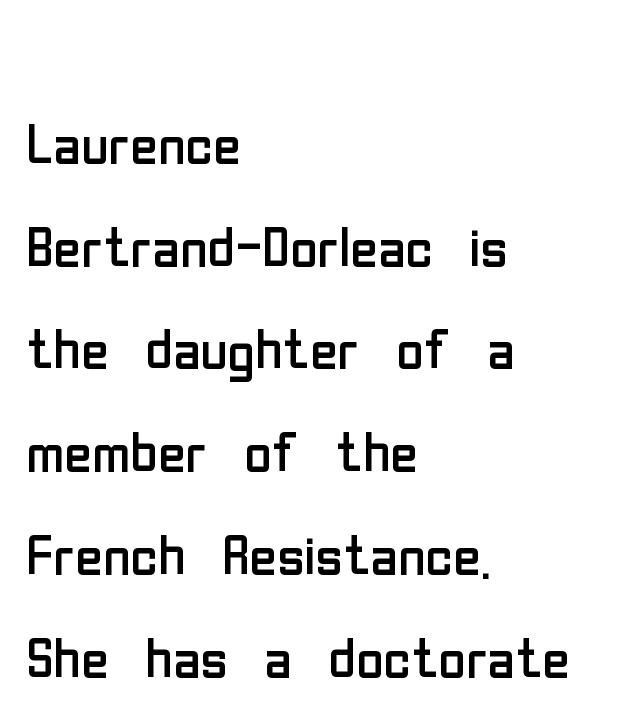
How would I describe the line gaps? Plain and ordinary. Spacing verdict: proportional, widths tailored to each character. A classic flush-left, rag-right setting is used for this passage. This reads as an unemphasized weight, regular at the heaviest.
